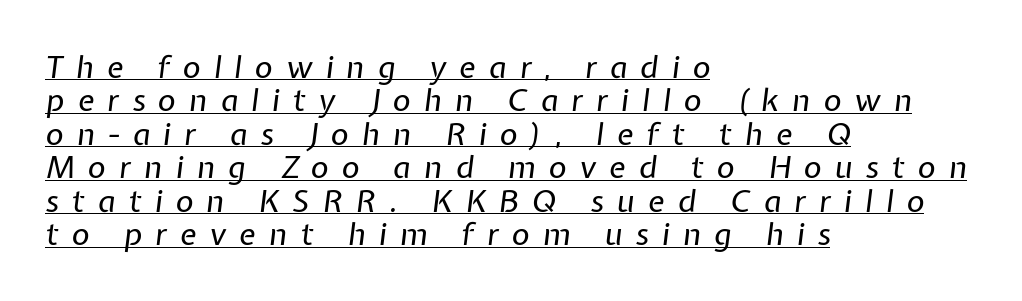
The letterforms stand isolated, each surrounded by extra space. Compared with a typical body face, this is equally light or lighter still. Italic? Definitely — the glyphs are oblique. You could not count columns in this text — the font is proportionally spaced. Decoration check: the copy is underlined.
